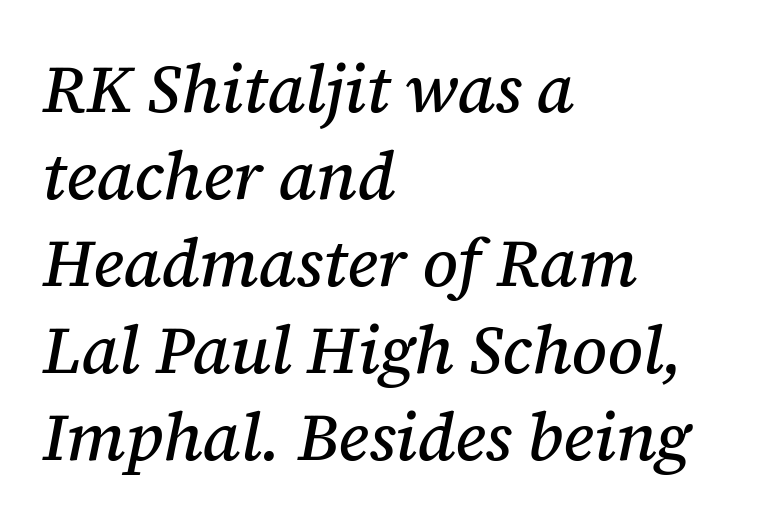
A typesetter would call this leading conventional body-copy spacing. This rendering uses left alignment, leaving the right contour irregular. Bare-footed words on every line. The gaps between neighbouring characters are ordinary and unremarkable.
